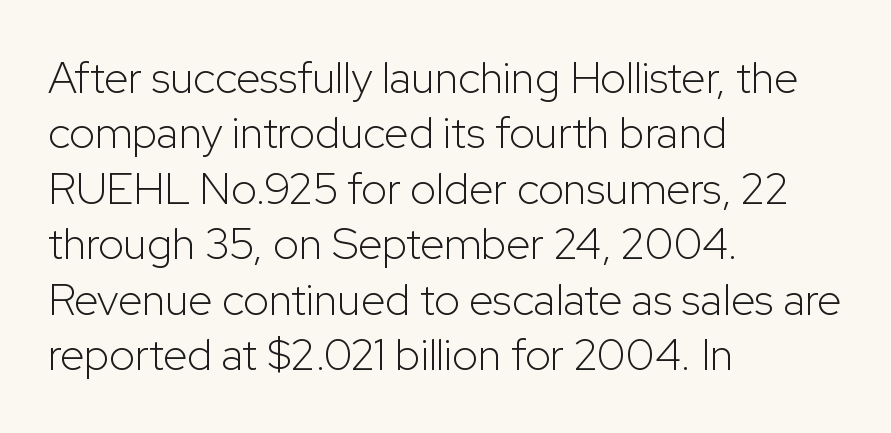
Q: Is the text bold? A: No.
Q: Is the text italic (slanted)? A: No, it is upright.
Q: Is the typeface a serif or a sans-serif typeface? A: Sans-serif.
Q: Is the text underlined? A: No.
Q: How is the paragraph aligned? A: Left-aligned.
Q: Is the spacing between letters normal or unusually wide? A: Normal.
Q: Is the spacing between lines tight, normal or loose? A: Normal.
Q: Width (condensed, normal, or wide)? A: Normal.
Q: Stroke contrast? A: Low.
Q: x-height? A: Medium.
Q: Monospaced? A: No.
